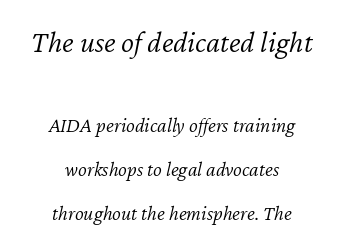
Q: Is the text bold? A: No.
Q: Is the text italic (slanted)? A: Yes, it leans right by about 12 degrees.
Q: Is the text underlined? A: No.
Q: How is the paragraph aligned? A: Centered.
Q: Is the spacing between letters normal or unusually wide? A: Normal.
Q: Is the spacing between lines tight, normal or loose? A: Loose.
Q: Which block of text is set in a larger size, the first (top) or the second (bottom)? A: The first (top) one.
Q: Width (condensed, normal, or wide)? A: Normal.
Q: Stroke contrast? A: Low.
Q: x-height? A: Medium.
Q: Monospaced? A: No.
